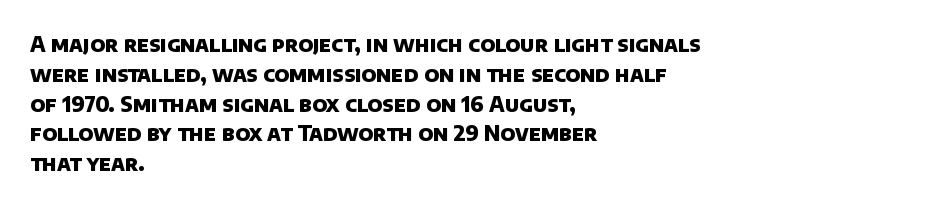
Q: Is the text bold? A: Yes.
Q: Is the text underlined? A: No.
Q: How is the paragraph aligned? A: Left-aligned.
Q: Is the spacing between letters normal or unusually wide? A: Normal.
Q: Is the spacing between lines tight, normal or loose? A: Normal.
